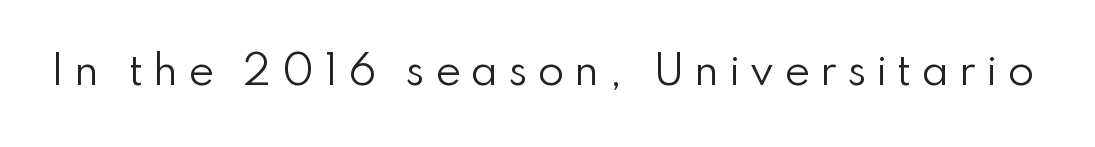
The image shows 39 px regular-weight sans-serif type, upright; set unusually wide letter spacing (+0.25 em), not underlined; low stroke contrast and a small x-height.
